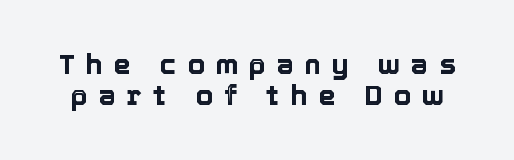
The image shows 28 px text type, upright; set tight line spacing (1.11x), unusually wide letter spacing (+0.38 em), not underlined; a medium x-height.
